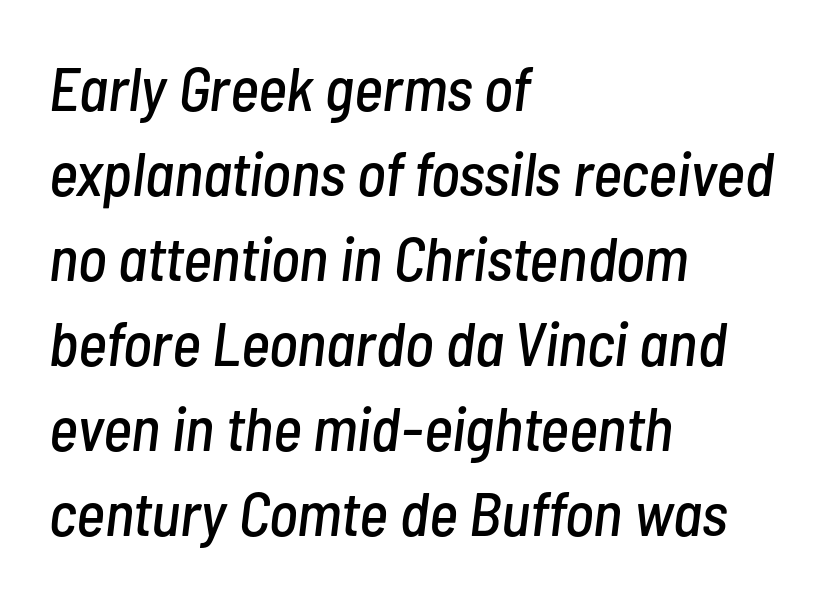
{"italic": "yes", "lean": "right", "slant_degrees": 7, "width": "condensed", "stroke_contrast": "low", "x_height": "medium", "monospaced": "no", "underline": "no", "align": "left", "line_spacing": "normal", "line_spacing_ratio": 1.37, "letter_spacing": "normal", "letter_spacing_em": 0.0, "glyph_px": 62}
